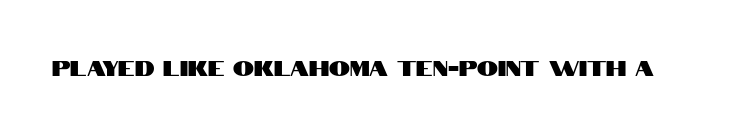
{"italic": "no", "underline": "no", "letter_spacing": "normal", "letter_spacing_em": 0.0, "glyph_px": 21}
